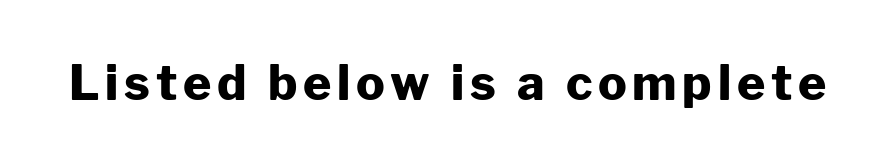
Q: Is the text bold? A: Yes.
Q: Is the text italic (slanted)? A: No, it is upright.
Q: Is the typeface a serif or a sans-serif typeface? A: Sans-serif.
Q: Is the text underlined? A: No.
Q: Width (condensed, normal, or wide)? A: Normal.
Q: Stroke contrast? A: Low.
Q: x-height? A: Medium.
Q: Monospaced? A: No.
